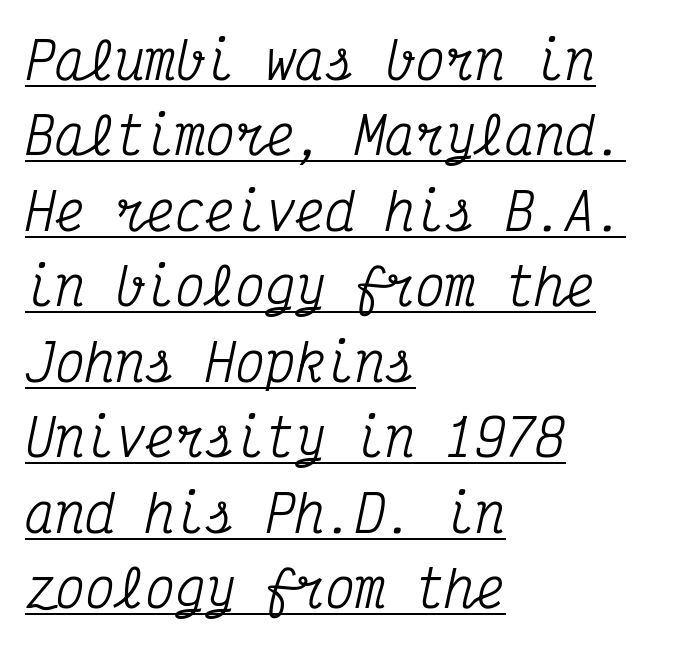
Quick note: italic. The paragraph shown leans on its left margin. This rendering leaves character spacing at its baseline value. Successive baselines arrive at the customary interval. Examine the stroke ends and you'll spot serifs.
